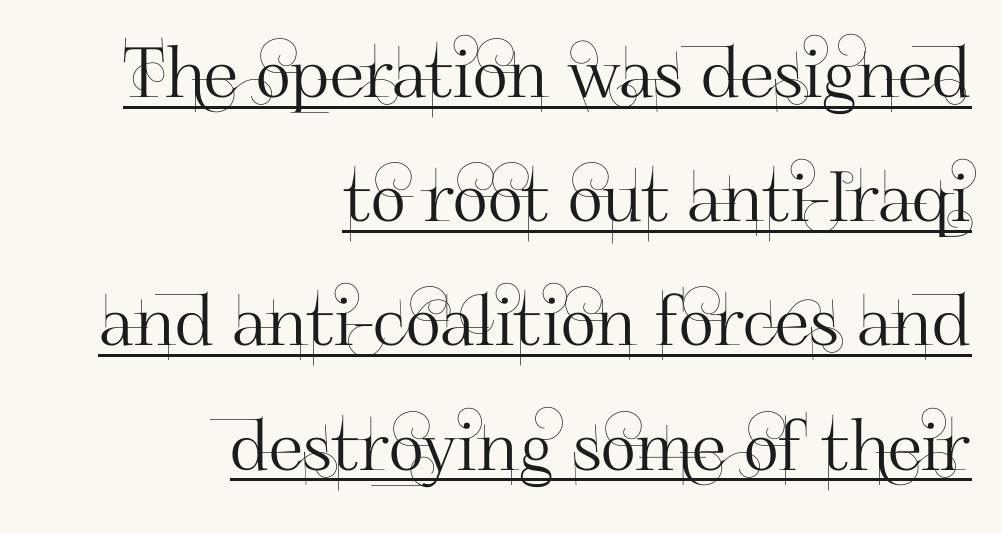
The image shows 69 px sans-serif type, upright; set right-aligned, line spacing 1.8x, normal letter spacing, underlined; high stroke contrast and a small x-height.
